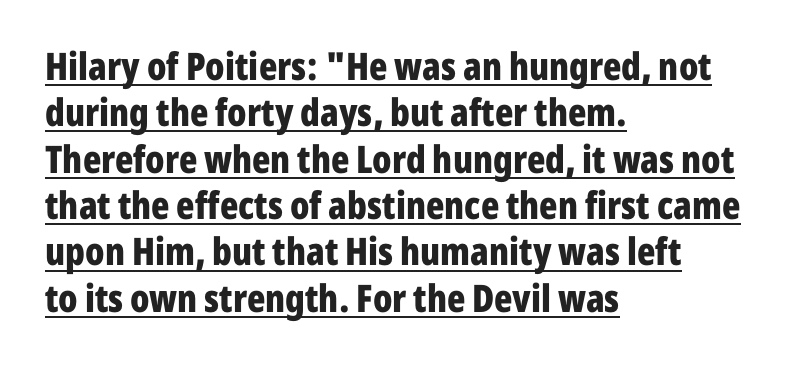
Q: Is the text bold? A: Yes.
Q: Is the text italic (slanted)? A: No, it is upright.
Q: Is the typeface a serif or a sans-serif typeface? A: Sans-serif.
Q: Is the text underlined? A: Yes.
Q: How is the paragraph aligned? A: Left-aligned.
Q: Is the spacing between letters normal or unusually wide? A: Normal.
Q: Width (condensed, normal, or wide)? A: Condensed.
Q: Stroke contrast? A: Low.
Q: x-height? A: Medium.
Q: Monospaced? A: No.
